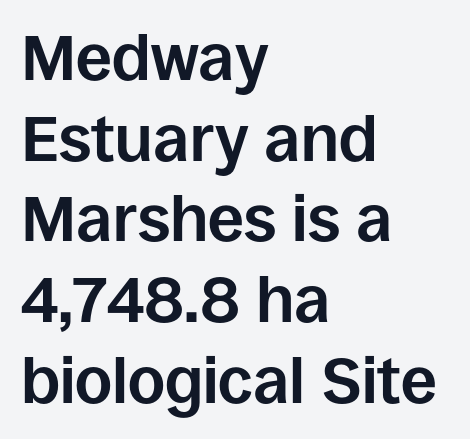
Italic: no, the glyphs are upright roman. Where is the straight margin? On the left. Notice how thick the strokes are: this is what a full bold looks like. The face used here is proportionally spaced, like ordinary book or web type. The baseline area is clear. The rows are spaced the way most documents space them.
